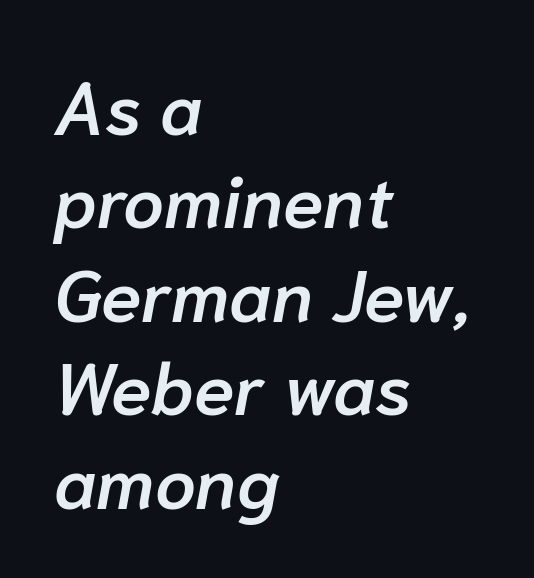
The image shows 73 px semibold type, italic (leaning right); set left-aligned, normal line spacing (1.28x), normal letter spacing, not underlined; low stroke contrast and a medium x-height.
